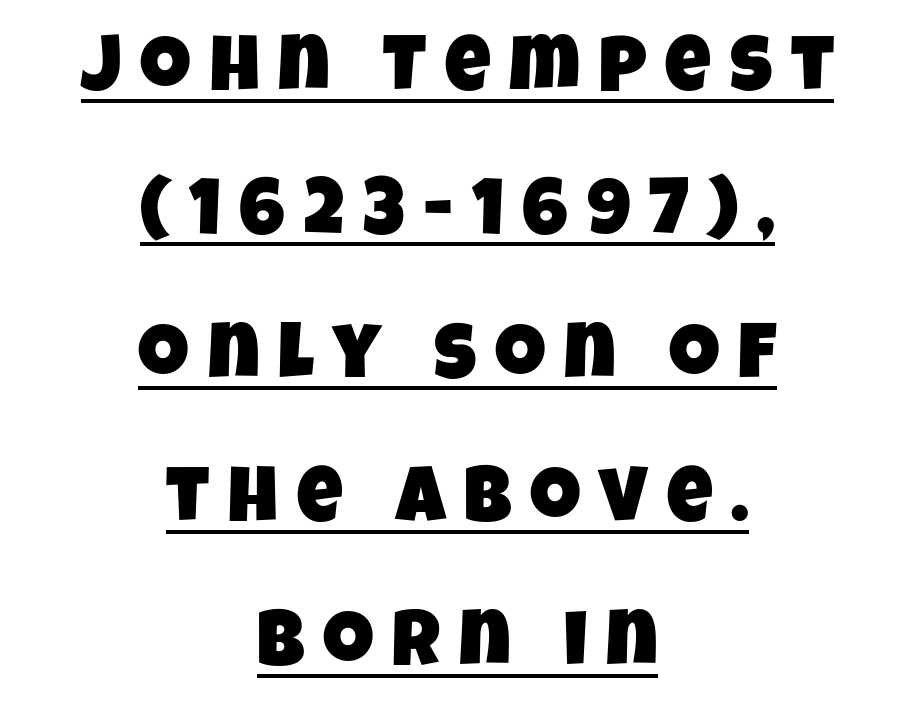
The image shows 79 px condensed sans-serif type; set centered, line spacing 1.82x, unusually wide letter spacing (+0.24 em), underlined; low stroke contrast and a large x-height.
